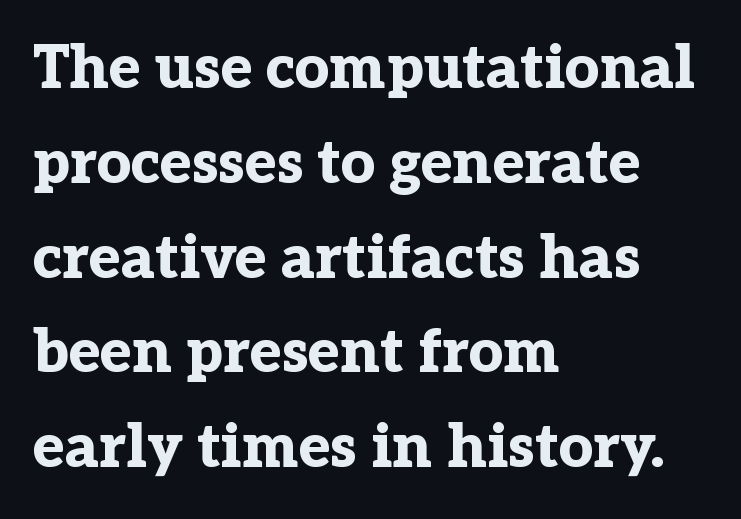
{"serif": "yes", "italic": "no", "bold": "yes", "weight": "bold", "width": "normal", "stroke_contrast": "low", "x_height": "medium", "monospaced": "no", "underline": "no", "align": "left", "line_spacing": "normal", "line_spacing_ratio": 1.58, "letter_spacing": "normal", "letter_spacing_em": 0.0, "glyph_px": 60}
